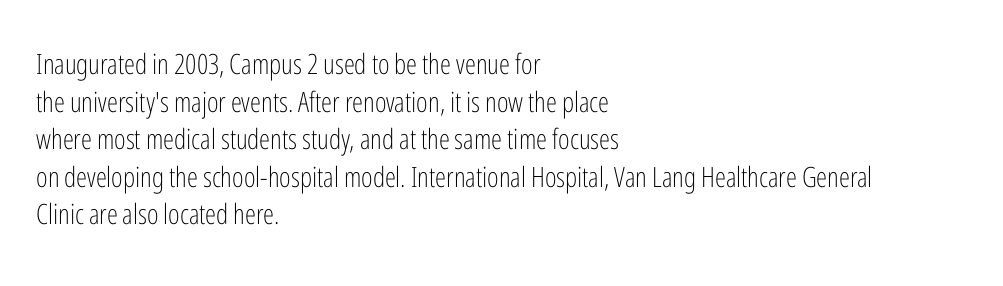
The image shows 28 px light, condensed sans-serif type, upright; set left-aligned, normal line spacing (1.34x), normal letter spacing, not underlined; low stroke contrast and a medium x-height.
